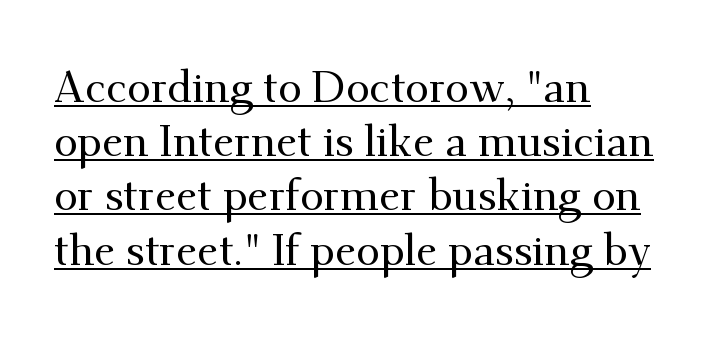
The paragraph has a hard left edge and a soft right edge. The line-height multiplier appears to be the usual default. Classification — serif. Is the letter spacing exaggerated? No — it looks like the ordinary default. Posture: upright roman. Proportional: the letters do not fall into vertical columns.
